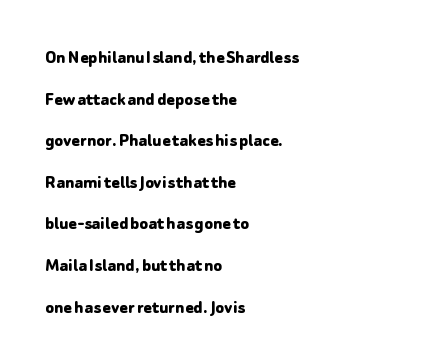
The image shows 20 px bold type, upright; set left-aligned, loose line spacing (2.08x), normal letter spacing, not underlined.
